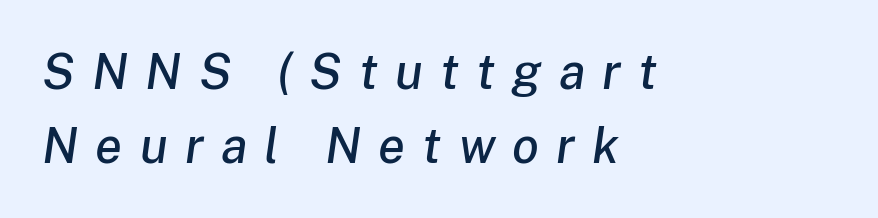
The image shows 49 px text type, italic (leaning right); set left-aligned, normal line spacing (1.52x), unusually wide letter spacing (+0.35 em), not underlined; low stroke contrast and a medium x-height.
